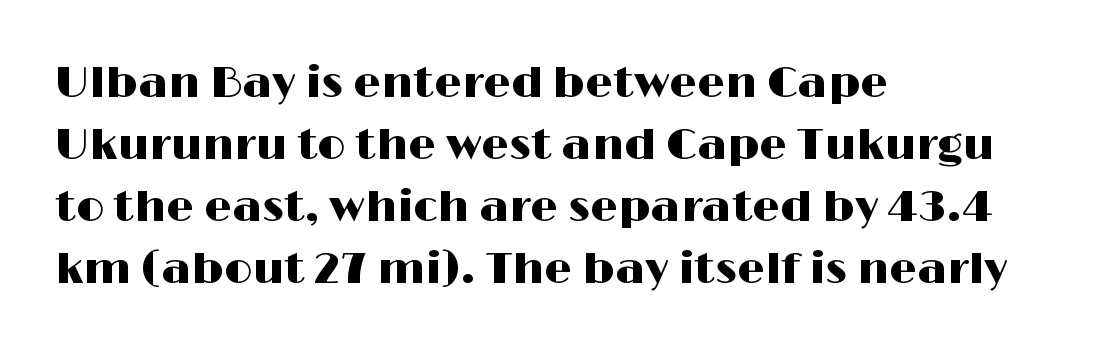
{"serif": "no", "italic": "no", "width": "wide", "stroke_contrast": "high", "x_height": "medium", "monospaced": "no", "underline": "no", "align": "left", "line_spacing": "normal", "line_spacing_ratio": 1.41, "letter_spacing": "normal", "letter_spacing_em": 0.0, "glyph_px": 44}
